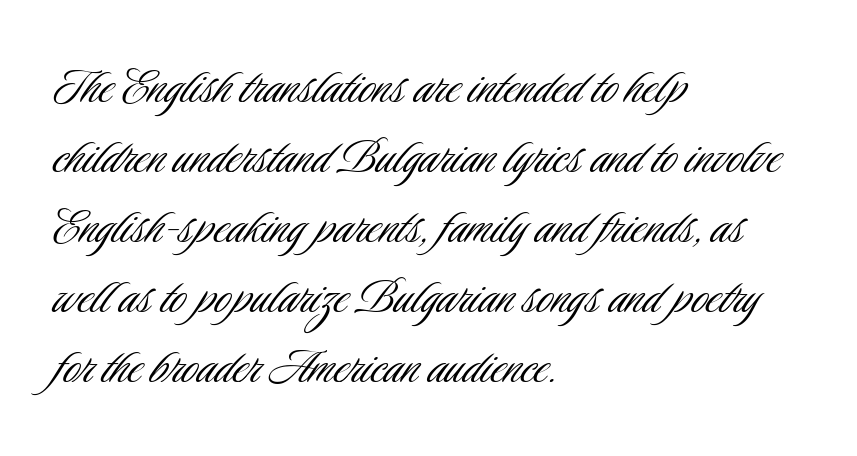
The image shows 57 px light, condensed sans-serif type; set left-aligned, line spacing 1.23x, normal letter spacing, not underlined; low stroke contrast and a small x-height.
